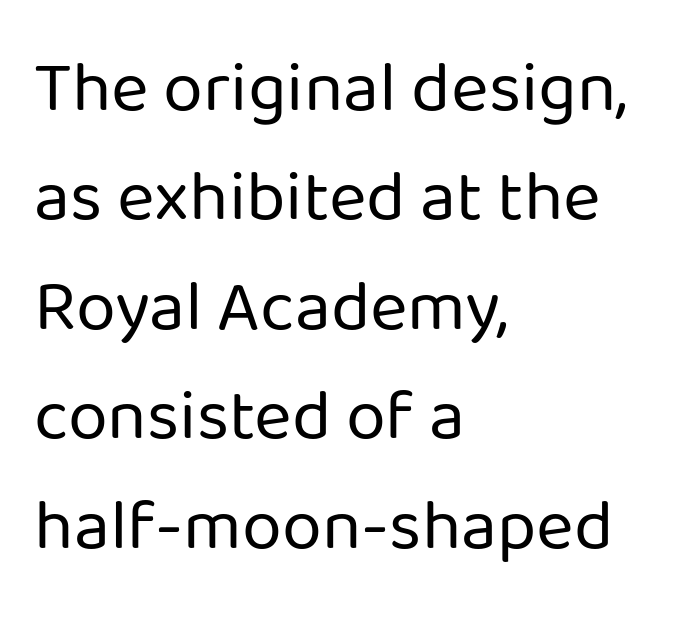
Q: Is the text bold? A: No.
Q: Is the text italic (slanted)? A: No, it is upright.
Q: Is the typeface a serif or a sans-serif typeface? A: Sans-serif.
Q: Is the text underlined? A: No.
Q: How is the paragraph aligned? A: Left-aligned.
Q: Is the spacing between letters normal or unusually wide? A: Normal.
Q: Is the spacing between lines tight, normal or loose? A: Normal.
Q: Width (condensed, normal, or wide)? A: Normal.
Q: Stroke contrast? A: Low.
Q: x-height? A: Medium.
Q: Monospaced? A: No.
